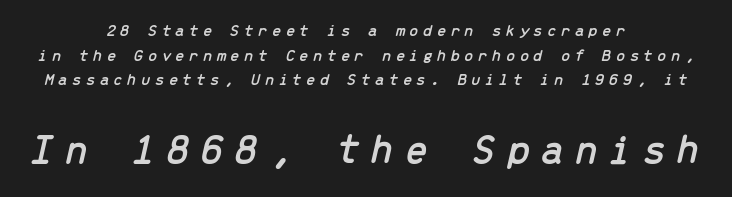
Q: Is the text italic (slanted)? A: Yes, it leans right by about 13 degrees.
Q: Is the text underlined? A: No.
Q: How is the paragraph aligned? A: Centered.
Q: Is the spacing between letters normal or unusually wide? A: Unusually wide.
Q: Is the spacing between lines tight, normal or loose? A: Normal.
Q: Which block of text is set in a larger size, the first (top) or the second (bottom)? A: The second (bottom) one.
Q: Width (condensed, normal, or wide)? A: Normal.
Q: Stroke contrast? A: Low.
Q: x-height? A: Medium.
Q: Monospaced? A: Yes.
